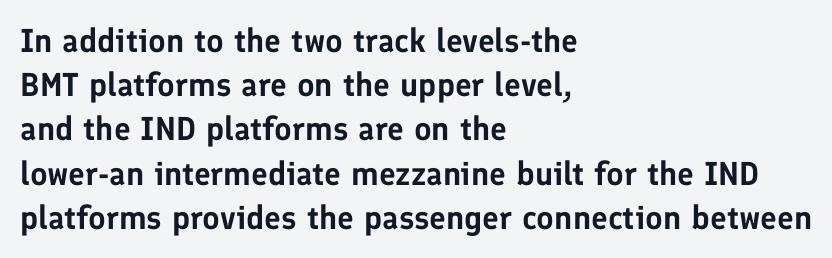
Nobody drew a line under any word here. A typesetter would call this zero additional tracking. Short and long lines alike share a common starting point at left. The designer left line spacing at the default. The face used here is proportionally spaced, like ordinary book or web type. This sample uses a sans-serif face.
